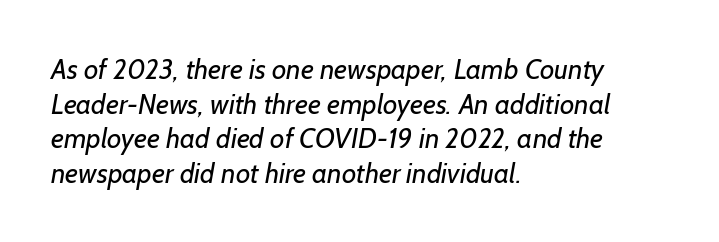
The image shows 28 px regular-weight sans-serif type; set left-aligned, line spacing 1.24x, normal letter spacing, not underlined; low stroke contrast and a medium x-height.
